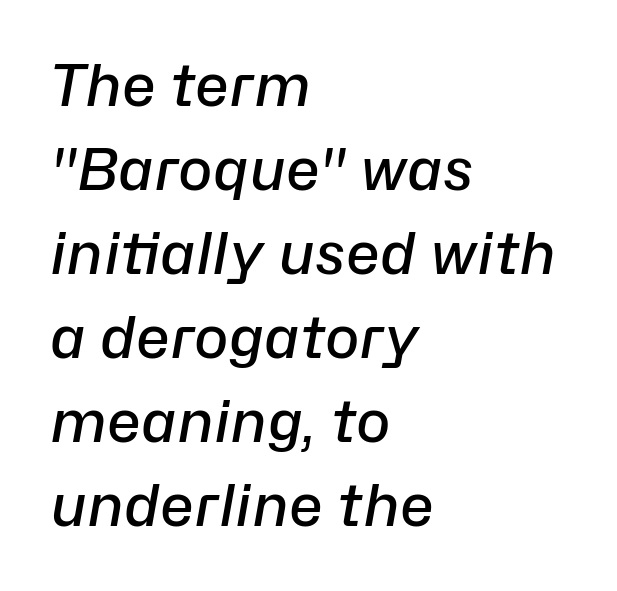
The image shows 58 px semibold type, italic (leaning right); set left-aligned, normal line spacing (1.45x), normal letter spacing, not underlined; low stroke contrast and a medium x-height.
